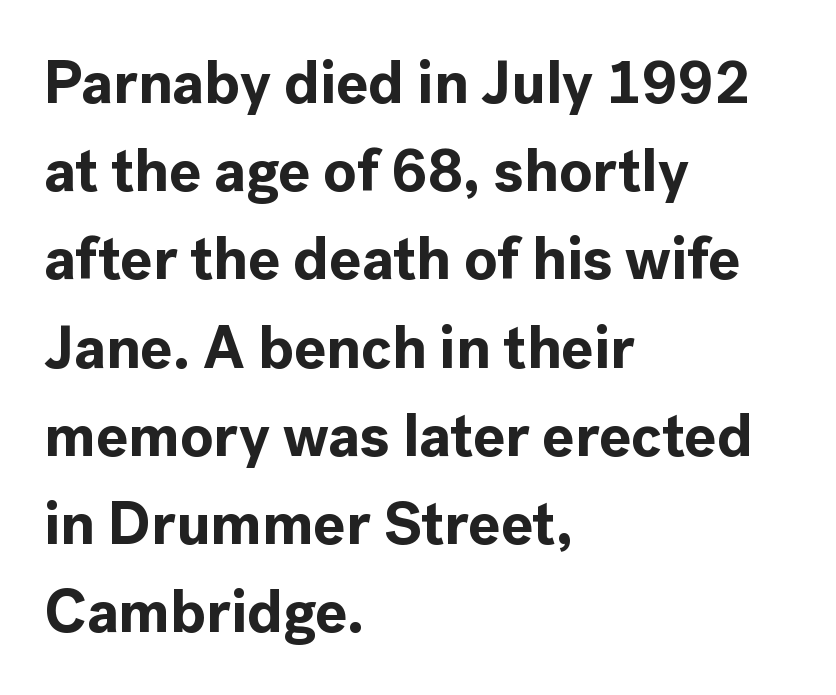
Q: Is the text bold? A: Yes.
Q: Is the text italic (slanted)? A: No, it is upright.
Q: Is the typeface a serif or a sans-serif typeface? A: Sans-serif.
Q: Is the text underlined? A: No.
Q: How is the paragraph aligned? A: Left-aligned.
Q: Is the spacing between letters normal or unusually wide? A: Normal.
Q: Is the spacing between lines tight, normal or loose? A: Normal.
Q: Width (condensed, normal, or wide)? A: Normal.
Q: x-height? A: Medium.
Q: Monospaced? A: No.
